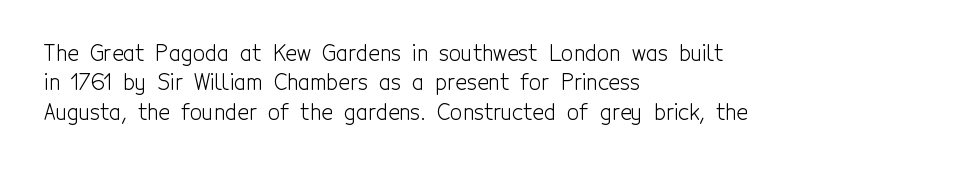
{"italic": "no", "bold": "no", "underline": "no", "align": "left", "line_spacing": "normal", "line_spacing_ratio": 1.33, "letter_spacing": "normal", "letter_spacing_em": 0.0, "glyph_px": 22}
